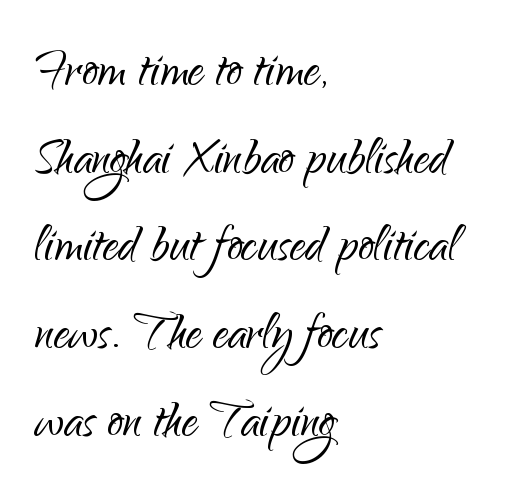
Q: Is the text bold? A: No.
Q: Is the text italic (slanted)? A: Yes.
Q: Is the typeface a serif or a sans-serif typeface? A: Sans-serif.
Q: Is the text underlined? A: No.
Q: How is the paragraph aligned? A: Left-aligned.
Q: Is the spacing between letters normal or unusually wide? A: Normal.
Q: Is the spacing between lines tight, normal or loose? A: Normal.
Q: Width (condensed, normal, or wide)? A: Normal.
Q: Stroke contrast? A: Low.
Q: x-height? A: Small.
Q: Monospaced? A: No.
